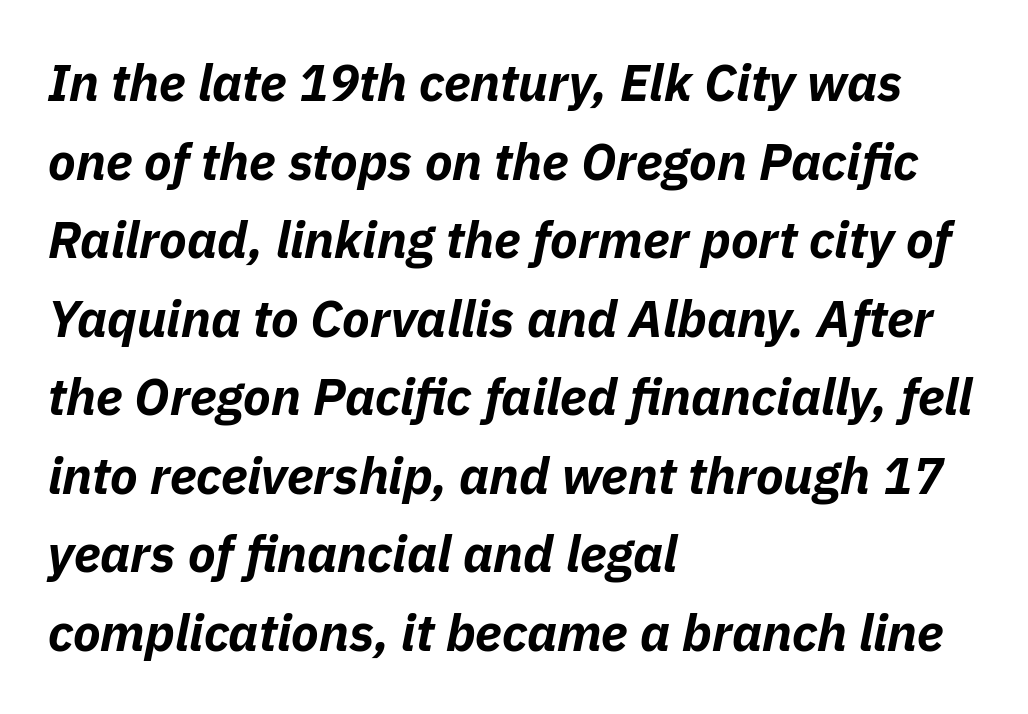
These lines stack with their left ends in a neat column. Here the designer chose a conventional face with non-uniform glyph widths. The foot of each line stays bare and open. The line texture is even and compact thanks to regular tracking. Typographic density is high because the face is bold.
